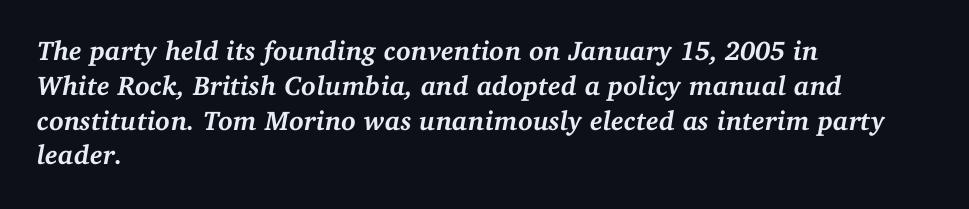
The font's italic variant was chosen for this text. Notice how the passage keeps a crisp vertical edge on the left only. Successive baselines arrive at the customary interval. In terms of weight, the rendering is a true, heavy bold. The gaps between neighbouring characters are ordinary and unremarkable.
